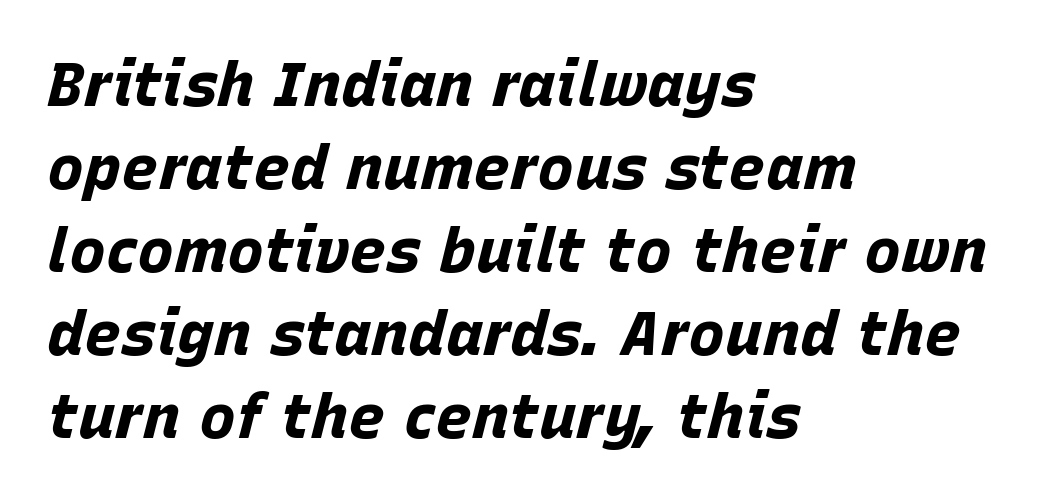
Left-aligned paragraph, ragged on the right. The baseline area is clear. Short note: letters normally spaced. Interline gaps are of average width in this sample.
